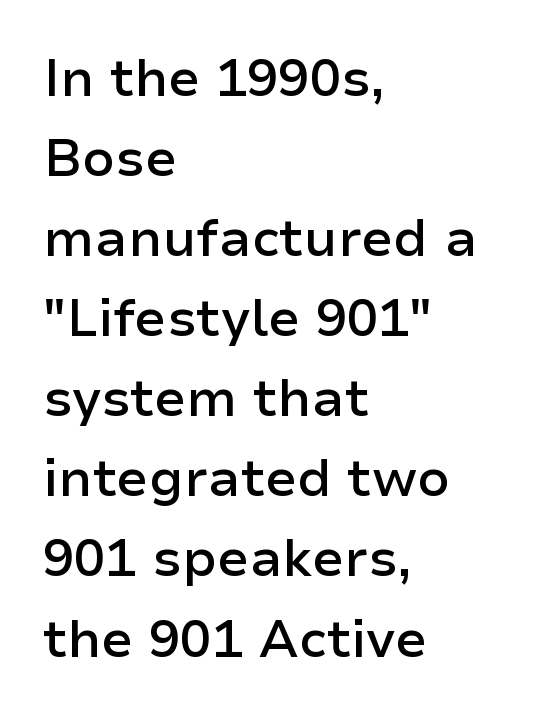
Q: Is the text bold? A: Semi-bold.
Q: Is the text italic (slanted)? A: No, it is upright.
Q: Is the typeface a serif or a sans-serif typeface? A: Sans-serif.
Q: Is the text underlined? A: No.
Q: How is the paragraph aligned? A: Left-aligned.
Q: Is the spacing between letters normal or unusually wide? A: Normal.
Q: Is the spacing between lines tight, normal or loose? A: Normal.
Q: Width (condensed, normal, or wide)? A: Normal.
Q: Stroke contrast? A: Low.
Q: x-height? A: Medium.
Q: Monospaced? A: No.
